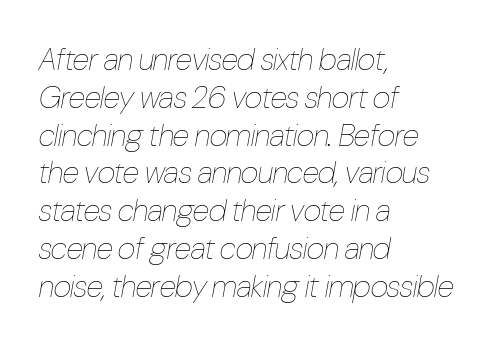
{"italic": "yes", "lean": "right", "slant_degrees": 10, "bold": "no", "weight": "thin", "width": "condensed", "stroke_contrast": "low", "x_height": "medium", "monospaced": "no", "underline": "no", "align": "left", "line_spacing_ratio": 1.22, "letter_spacing": "normal", "letter_spacing_em": 0.0, "glyph_px": 31}
